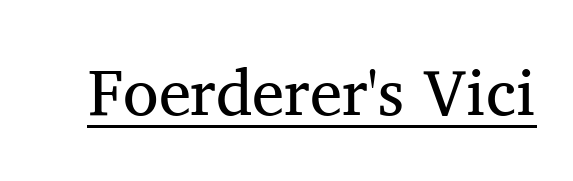
Q: Is the text bold? A: No.
Q: Is the text italic (slanted)? A: No, it is upright.
Q: Is the typeface a serif or a sans-serif typeface? A: Serif.
Q: Is the text underlined? A: Yes.
Q: Is the spacing between letters normal or unusually wide? A: Normal.
Q: Width (condensed, normal, or wide)? A: Normal.
Q: Stroke contrast? A: Medium.
Q: x-height? A: Medium.
Q: Monospaced? A: No.
